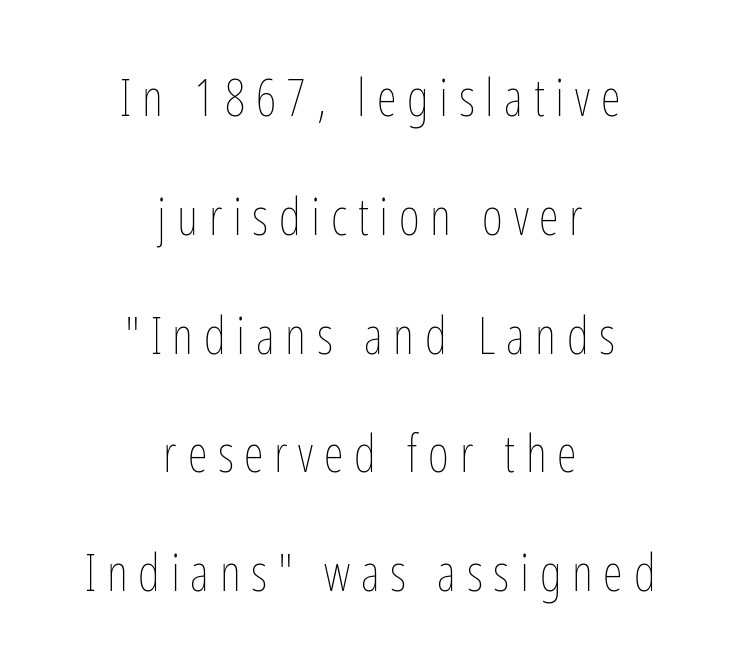
{"italic": "no", "bold": "no", "weight": "thin", "width": "condensed", "stroke_contrast": "low", "x_height": "medium", "monospaced": "no", "underline": "no", "align": "center", "line_spacing": "loose", "line_spacing_ratio": 2.33, "letter_spacing": "wide", "letter_spacing_em": 0.21, "glyph_px": 51}
